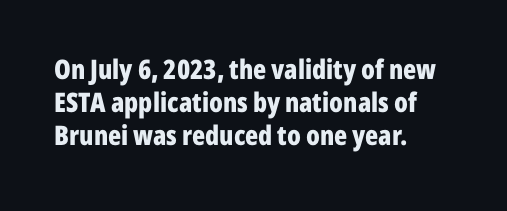
The image shows 27 px bold type, upright; set left-aligned, line spacing 1.22x, normal letter spacing, not underlined.
